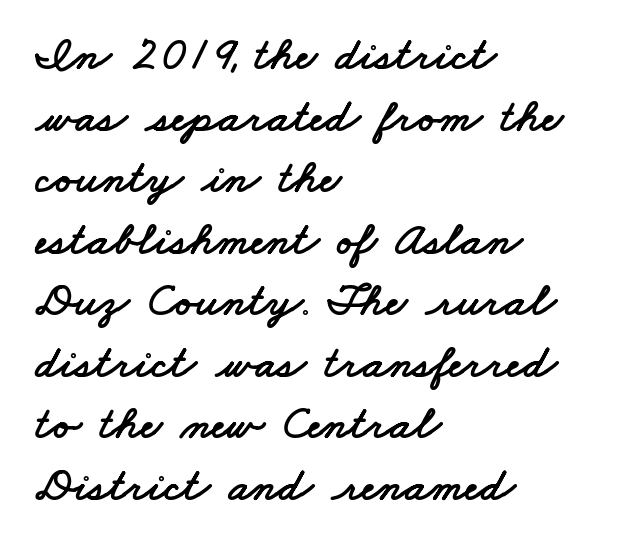
{"serif": "no", "width": "wide", "stroke_contrast": "low", "x_height": "small", "monospaced": "no", "underline": "no", "align": "left", "line_spacing": "normal", "line_spacing_ratio": 1.31, "letter_spacing": "normal", "letter_spacing_em": 0.0, "glyph_px": 47}
